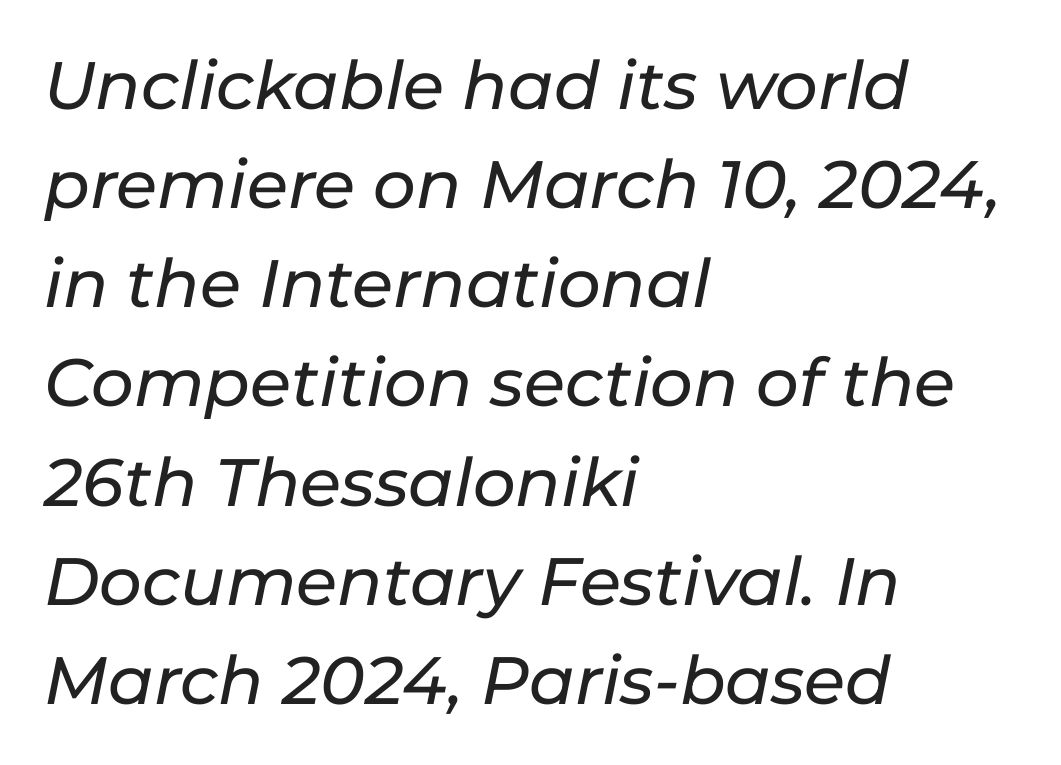
{"italic": "yes", "lean": "right", "slant_degrees": 11, "width": "normal", "stroke_contrast": "low", "x_height": "medium", "monospaced": "no", "underline": "no", "align": "left", "line_spacing": "normal", "line_spacing_ratio": 1.48, "letter_spacing": "normal", "letter_spacing_em": 0.0, "glyph_px": 67}
